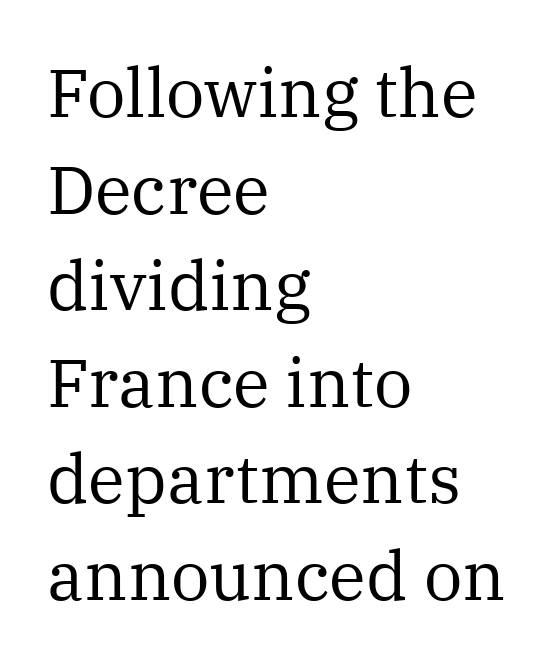
{"serif": "yes", "italic": "no", "bold": "no", "weight": "regular", "width": "normal", "stroke_contrast": "medium", "x_height": "medium", "monospaced": "no", "underline": "no", "align": "left", "line_spacing": "normal", "line_spacing_ratio": 1.42, "letter_spacing": "normal", "letter_spacing_em": 0.0, "glyph_px": 68}
